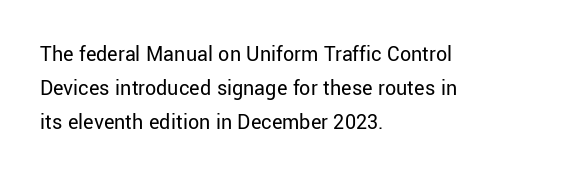
These lines stack with their left ends in a neat column. Any mark beneath the type? The region is blank. Short note: letters normally spaced. The type sits square on the baseline with zero lean.
